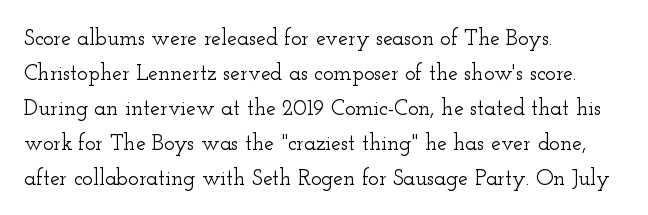
{"italic": "no", "underline": "no", "align": "left", "line_spacing": "normal", "line_spacing_ratio": 1.59, "letter_spacing": "normal", "letter_spacing_em": 0.0, "glyph_px": 22}
